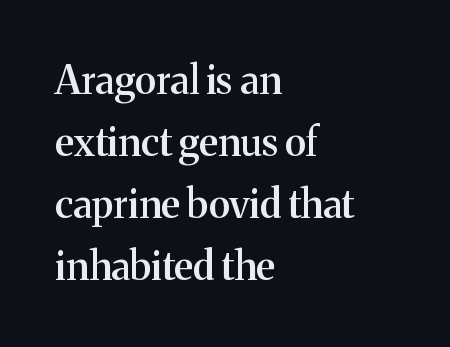
The typesetter chose a ragged-right arrangement here. The words here are not underlined. Vertical spacing — default. Regarding serifs, this sample has them. Each glyph is drawn with semibold strokes, heavier than normal yet not fully bold. The type is set solid horizontally, with unmodified tracking.
